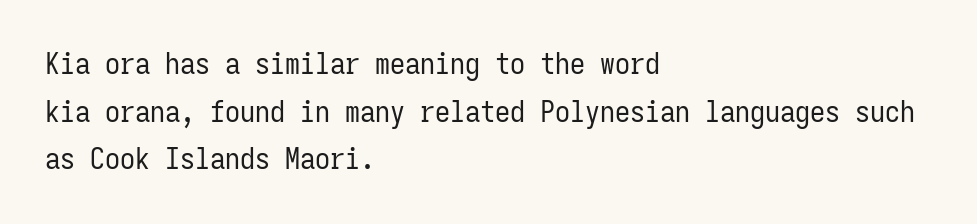
Every character here occupies the same horizontal width, giving the sample a typewriter-like rhythm. These lines are composed in type without serifs. The letters look calm and open, with moderate or lighter stems. The vertical gap from one line to the next is medium. Italic? Not at all — the glyphs are vertical.
